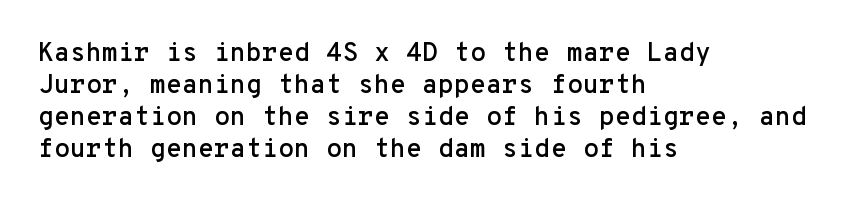
Standard letterfit; no display-style spreading of the glyphs. The string is rendered with underlining switched off. Compared with a centered layout, this one pins lines to the left instead. Vertical strokes here are truly vertical.
